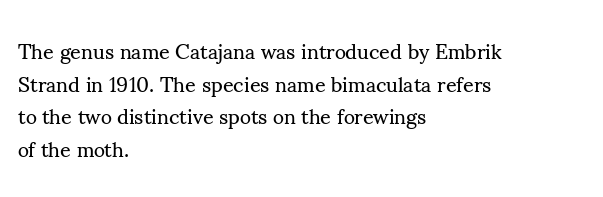
{"italic": "no", "bold": "no", "underline": "no", "align": "left", "line_spacing": "normal", "line_spacing_ratio": 1.55, "letter_spacing": "normal", "letter_spacing_em": 0.0, "glyph_px": 21}
